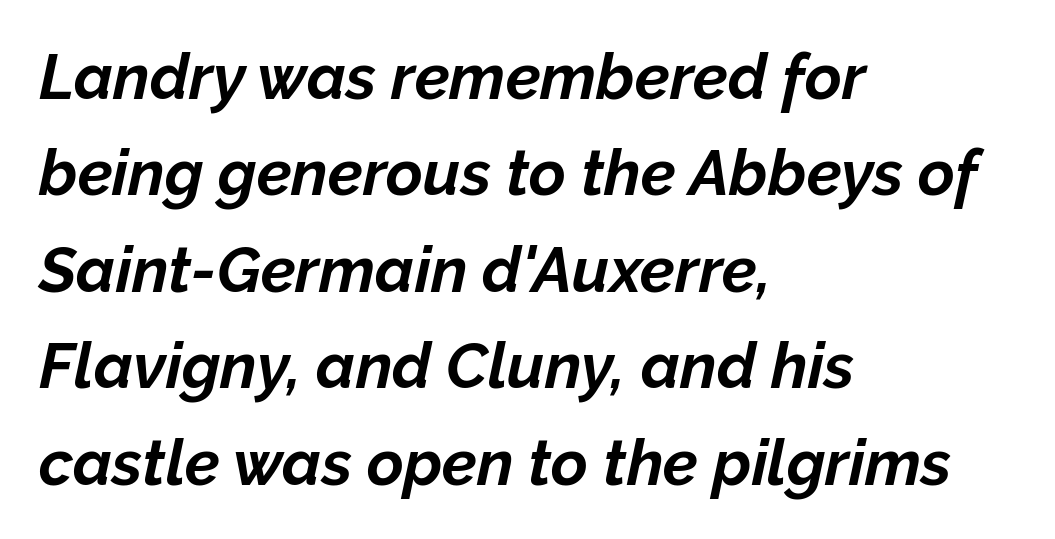
{"italic": "yes", "lean": "right", "slant_degrees": 12, "bold": "yes", "weight": "bold", "width": "normal", "stroke_contrast": "low", "x_height": "medium", "monospaced": "no", "underline": "no", "align": "left", "line_spacing": "normal", "line_spacing_ratio": 1.53, "letter_spacing": "normal", "letter_spacing_em": 0.0, "glyph_px": 63}
